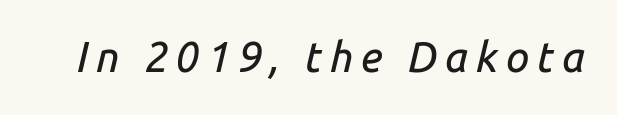
{"italic": "yes", "lean": "right", "slant_degrees": 14, "width": "normal", "stroke_contrast": "low", "x_height": "medium", "monospaced": "no", "underline": "no", "glyph_px": 42}
